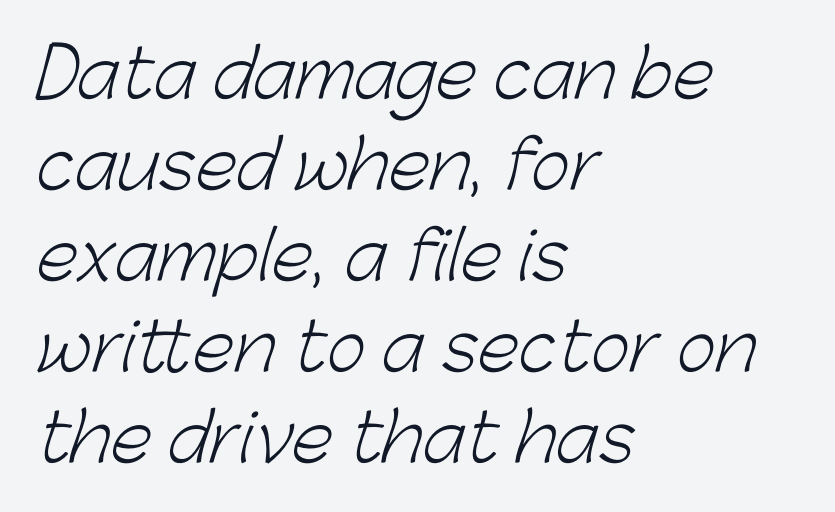
Q: Is the text bold? A: No.
Q: Is the typeface a serif or a sans-serif typeface? A: Sans-serif.
Q: Is the text underlined? A: No.
Q: How is the paragraph aligned? A: Left-aligned.
Q: Is the spacing between letters normal or unusually wide? A: Normal.
Q: Is the spacing between lines tight, normal or loose? A: Normal.
Q: Width (condensed, normal, or wide)? A: Normal.
Q: Stroke contrast? A: Low.
Q: x-height? A: Medium.
Q: Monospaced? A: No.
